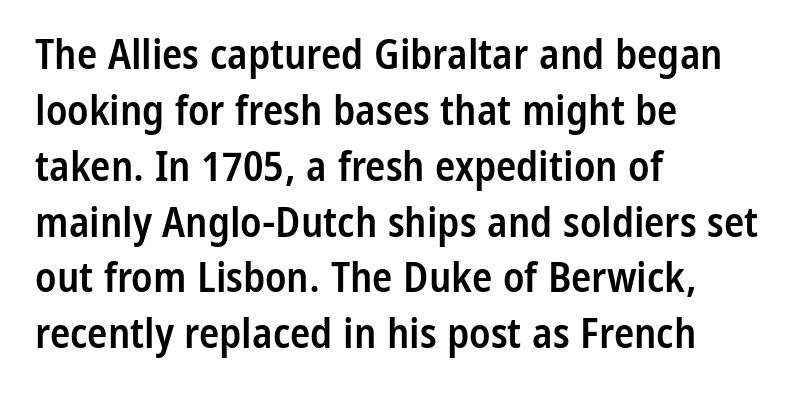
Q: Is the text bold? A: Semi-bold.
Q: Is the text italic (slanted)? A: No, it is upright.
Q: Is the typeface a serif or a sans-serif typeface? A: Sans-serif.
Q: Is the text underlined? A: No.
Q: How is the paragraph aligned? A: Left-aligned.
Q: Is the spacing between letters normal or unusually wide? A: Normal.
Q: Is the spacing between lines tight, normal or loose? A: Normal.
Q: Width (condensed, normal, or wide)? A: Condensed.
Q: Stroke contrast? A: Low.
Q: x-height? A: Medium.
Q: Monospaced? A: No.
